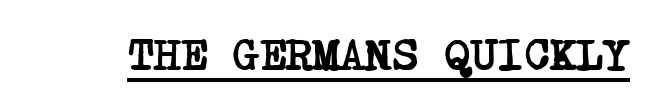
The passage shown is emphatically bold. A rule runs beneath these lines of type. This sample uses plain, unmodified letter spacing. The rendering shows small feet on the letterforms — a serif design.
